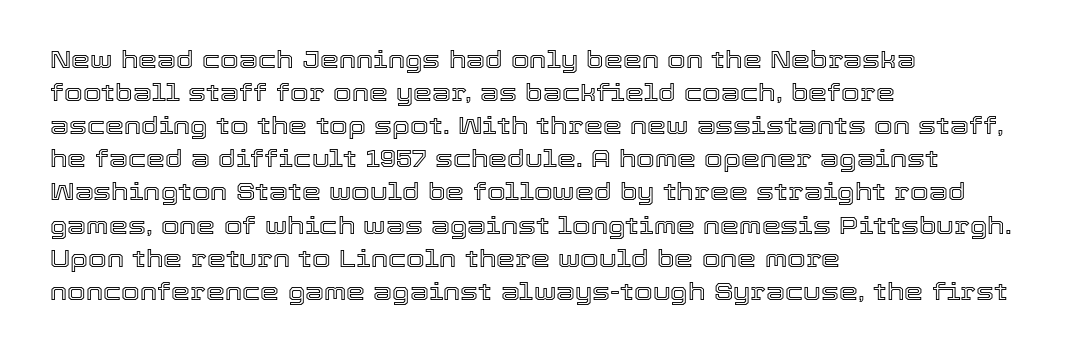
The lines are quadded left. Does extra space separate the letters? No, they use regular spacing. Tall strokes in this sample are plumb rather than angled. Notice how descenders clear the ascenders below comfortably — that's standard leading. This rendering features lettering with no underline.
